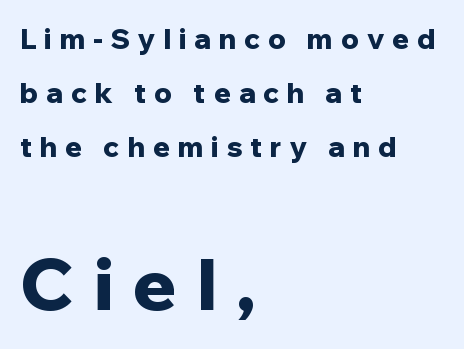
The space between consecutive lines is lavish. When letters stand straight like this, we call the style roman or upright. A bare baseline throughout the passage. You could not count columns in this text — the font is proportionally spaced. Note: smaller setting up top, larger setting below.
